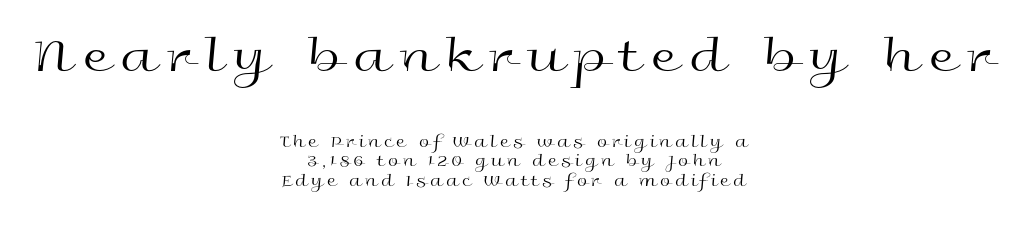
Q: Is the text bold? A: No.
Q: Is the text italic (slanted)? A: No, it is upright.
Q: Is the typeface a serif or a sans-serif typeface? A: Sans-serif.
Q: Is the text underlined? A: No.
Q: How is the paragraph aligned? A: Centered.
Q: Is the spacing between letters normal or unusually wide? A: Unusually wide.
Q: Is the spacing between lines tight, normal or loose? A: Tight.
Q: Which block of text is set in a larger size, the first (top) or the second (bottom)? A: The first (top) one.
Q: Width (condensed, normal, or wide)? A: Wide.
Q: x-height? A: Medium.
Q: Monospaced? A: No.
